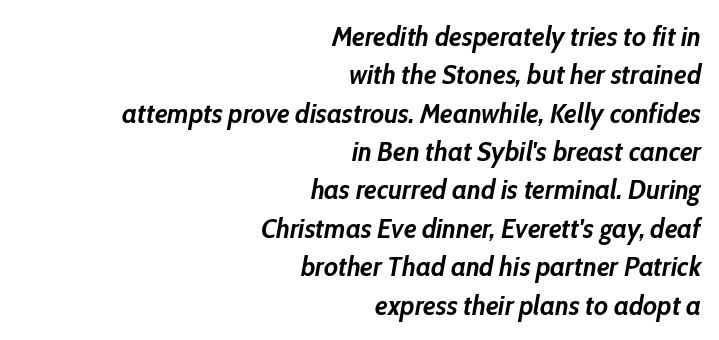
{"italic": "yes", "lean": "right", "slant_degrees": 10, "bold": "yes", "weight": "semibold", "width": "condensed", "stroke_contrast": "low", "x_height": "medium", "monospaced": "no", "underline": "no", "align": "right", "line_spacing": "normal", "line_spacing_ratio": 1.37, "letter_spacing": "normal", "letter_spacing_em": 0.0, "glyph_px": 28}
